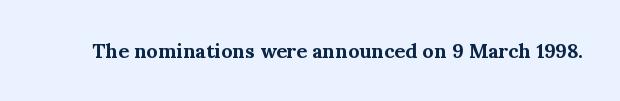
{"italic": "no", "bold": "yes", "underline": "no", "letter_spacing": "normal", "letter_spacing_em": 0.0, "glyph_px": 20}
